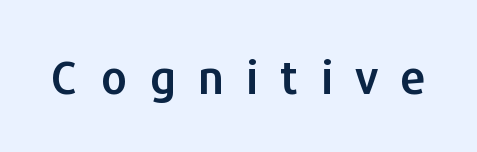
The image shows 46 px sans-serif type, upright; set unusually wide letter spacing (+0.47 em), not underlined; low stroke contrast and a medium x-height.
